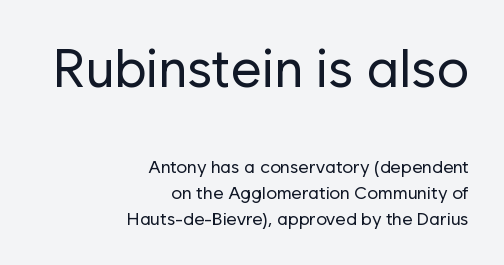
Q: Is the text bold? A: No.
Q: Is the text italic (slanted)? A: No, it is upright.
Q: Is the typeface a serif or a sans-serif typeface? A: Sans-serif.
Q: Is the text underlined? A: No.
Q: How is the paragraph aligned? A: Right-aligned.
Q: Is the spacing between letters normal or unusually wide? A: Normal.
Q: Is the spacing between lines tight, normal or loose? A: Normal.
Q: Which block of text is set in a larger size, the first (top) or the second (bottom)? A: The first (top) one.
Q: Width (condensed, normal, or wide)? A: Normal.
Q: Stroke contrast? A: Low.
Q: x-height? A: Medium.
Q: Monospaced? A: No.
